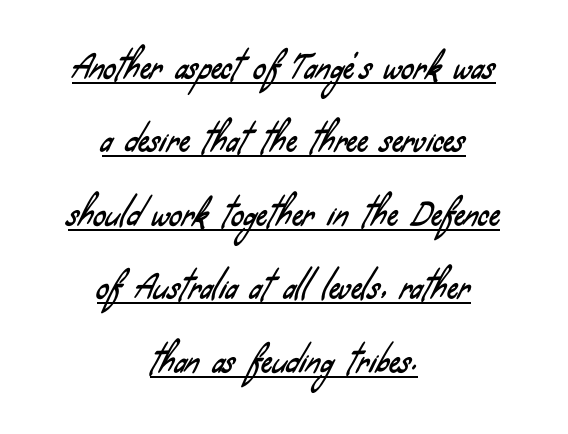
{"serif": "no", "width": "condensed", "stroke_contrast": "low", "x_height": "small", "monospaced": "no", "underline": "yes", "align": "center", "line_spacing": "loose", "line_spacing_ratio": 2.37, "letter_spacing": "normal", "letter_spacing_em": 0.0, "glyph_px": 31}
